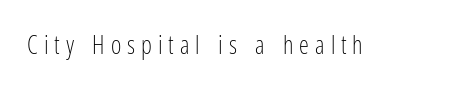
The characters are drawn with everyday or finer stroke widths. No word sits above an underline. Is there any slant? The stems are plumb. The type is letterspaced generously, with wide tracking.
